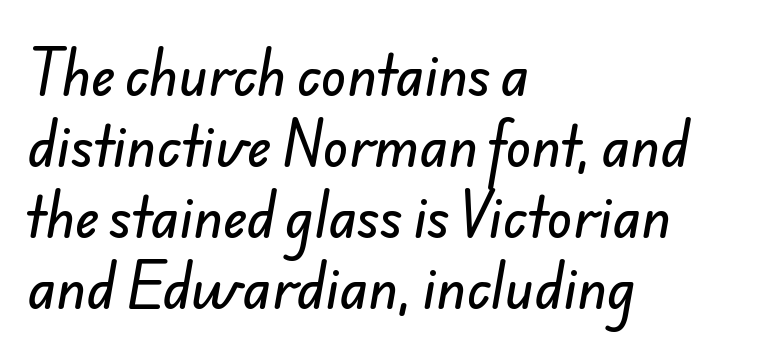
{"serif": "no", "width": "normal", "stroke_contrast": "low", "x_height": "small", "monospaced": "no", "underline": "no", "align": "left", "line_spacing": "normal", "line_spacing_ratio": 1.34, "letter_spacing": "normal", "letter_spacing_em": 0.0, "glyph_px": 53}
